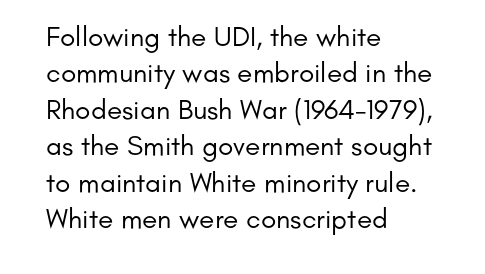
Q: Is the text bold? A: No.
Q: Is the text italic (slanted)? A: No, it is upright.
Q: Is the typeface a serif or a sans-serif typeface? A: Sans-serif.
Q: Is the text underlined? A: No.
Q: How is the paragraph aligned? A: Left-aligned.
Q: Is the spacing between letters normal or unusually wide? A: Normal.
Q: Is the spacing between lines tight, normal or loose? A: Normal.
Q: Width (condensed, normal, or wide)? A: Normal.
Q: Stroke contrast? A: Low.
Q: x-height? A: Small.
Q: Monospaced? A: No.
